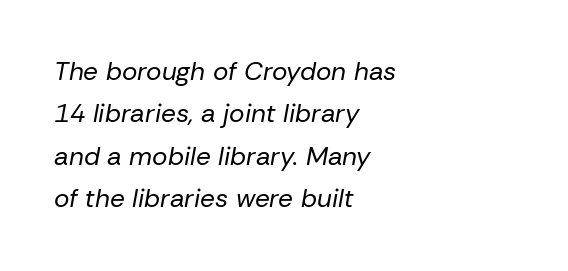
{"italic": "yes", "lean": "right", "slant_degrees": 10, "bold": "no", "underline": "no", "align": "left", "line_spacing": "normal", "line_spacing_ratio": 1.63, "letter_spacing": "normal", "letter_spacing_em": 0.0, "glyph_px": 26}
